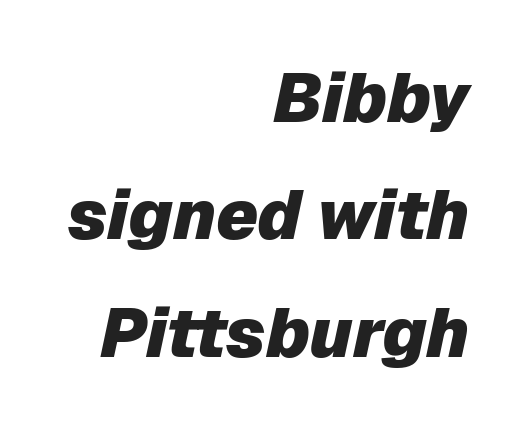
The image shows 69 px heavy type, italic (leaning right); set right-aligned, normal line spacing (1.7x), normal letter spacing, not underlined; low stroke contrast and a medium x-height.
